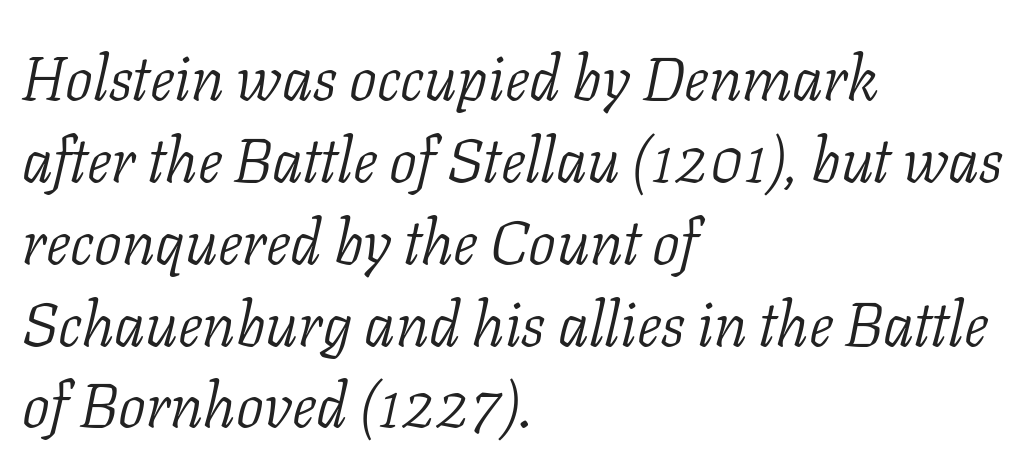
The image shows 62 px light serif type, italic (leaning right); set left-aligned, normal line spacing (1.32x), normal letter spacing, not underlined; low stroke contrast and a medium x-height.
